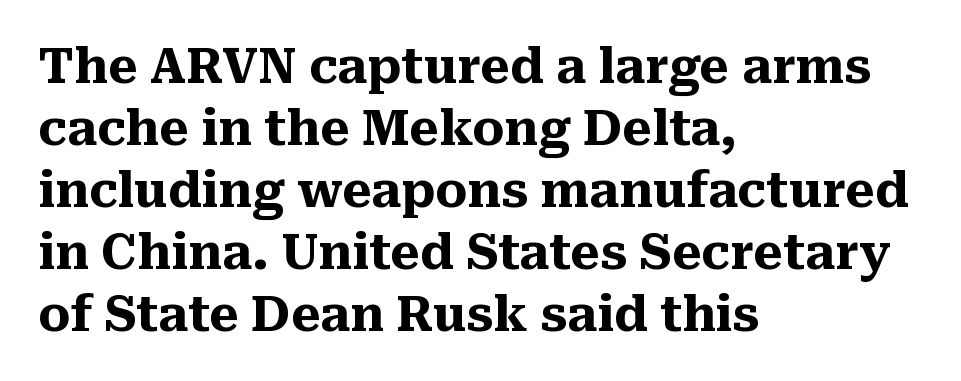
The image shows 48 px heavy serif type, upright; set left-aligned, normal line spacing (1.29x), normal letter spacing, not underlined; medium stroke contrast and a medium x-height.
